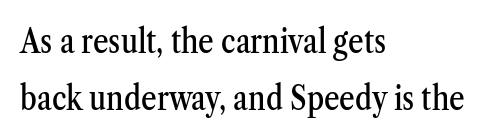
{"serif": "yes", "italic": "no", "width": "condensed", "stroke_contrast": "medium", "x_height": "medium", "monospaced": "no", "underline": "no", "align": "left", "line_spacing": "normal", "line_spacing_ratio": 1.68, "letter_spacing": "normal", "letter_spacing_em": 0.0, "glyph_px": 34}
